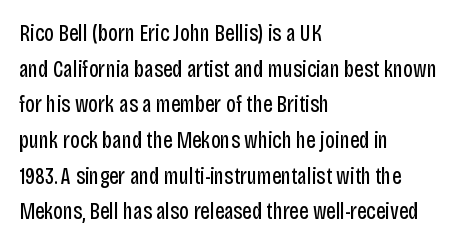
{"italic": "no", "bold": "no", "underline": "no", "align": "left", "line_spacing": "normal", "line_spacing_ratio": 1.55, "letter_spacing": "normal", "letter_spacing_em": 0.0, "glyph_px": 23}
